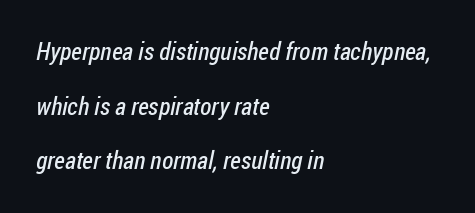
Q: Is the text bold? A: No.
Q: Is the text underlined? A: No.
Q: How is the paragraph aligned? A: Left-aligned.
Q: Is the spacing between letters normal or unusually wide? A: Normal.
Q: Is the spacing between lines tight, normal or loose? A: Loose.
